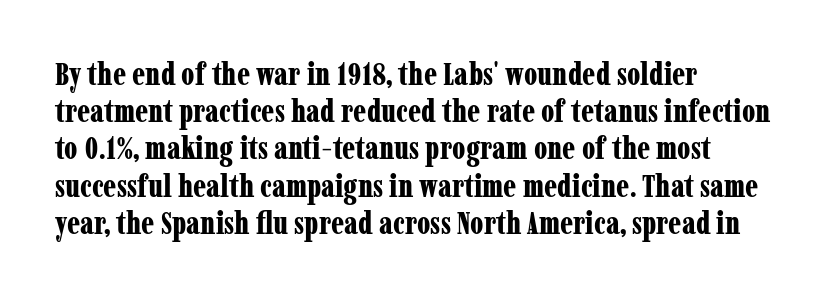
{"serif": "yes", "italic": "no", "bold": "yes", "weight": "bold", "width": "condensed", "stroke_contrast": "low", "x_height": "medium", "monospaced": "no", "underline": "no", "align": "left", "line_spacing_ratio": 1.2, "letter_spacing": "normal", "letter_spacing_em": 0.0, "glyph_px": 31}
